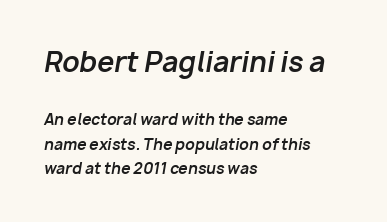
The image shows 27 px bold type, italic (leaning right); set left-aligned, normal line spacing (1.62x), normal letter spacing, not underlined; the first (top) block is 1.8x larger.
